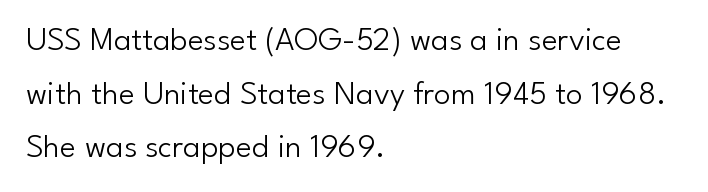
Leading: standard. No feet cap the strokes, marking this as sans-serif type. This reads as an unemphasized weight, regular at the heaviest. The rag falls on the right side of this text block. Varying glyph widths throughout — classic text-font behaviour.
